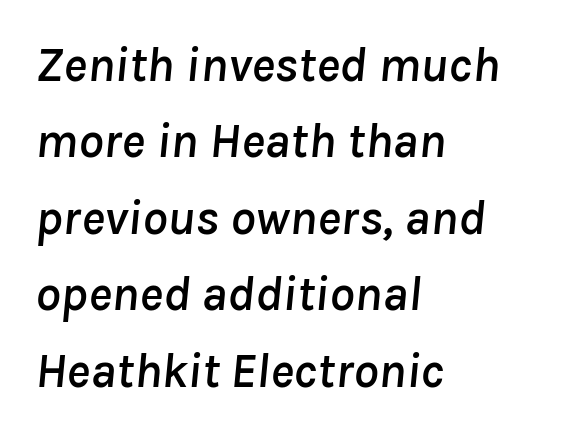
In CSS terms this would be text-align: left. If you measured baseline to baseline, you'd find a middling distance. When letters slant like this, we call the style italic. Default kerning and tracking; the words read as compact shapes.
